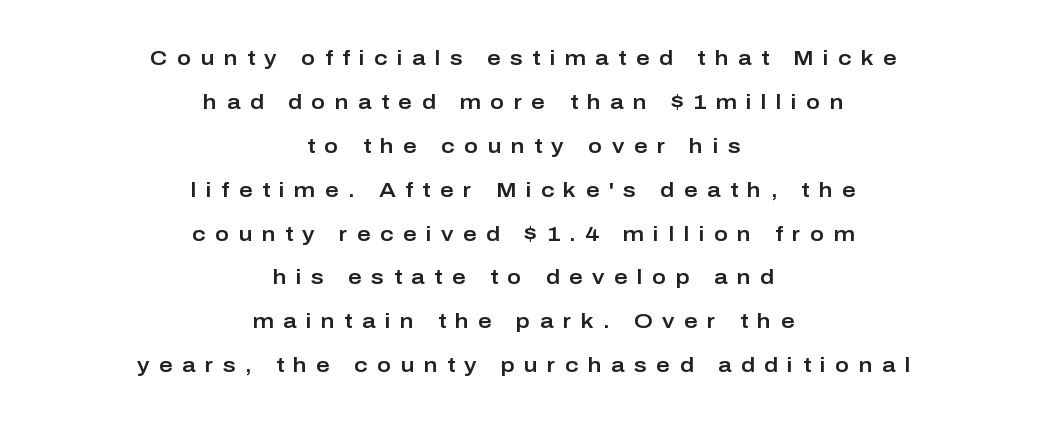
Q: Is the text italic (slanted)? A: No, it is upright.
Q: Is the text underlined? A: No.
Q: How is the paragraph aligned? A: Centered.
Q: Is the spacing between letters normal or unusually wide? A: Unusually wide.
Q: Is the spacing between lines tight, normal or loose? A: Loose.
